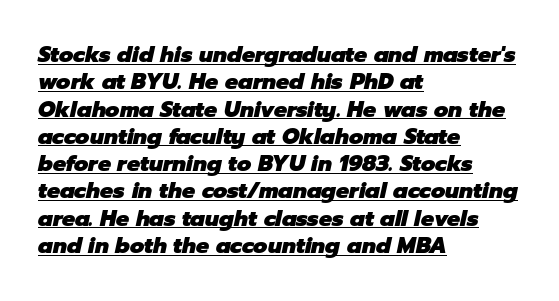
The image shows 22 px bold type, italic (leaning right); set left-aligned, line spacing 1.24x, normal letter spacing, underlined.
